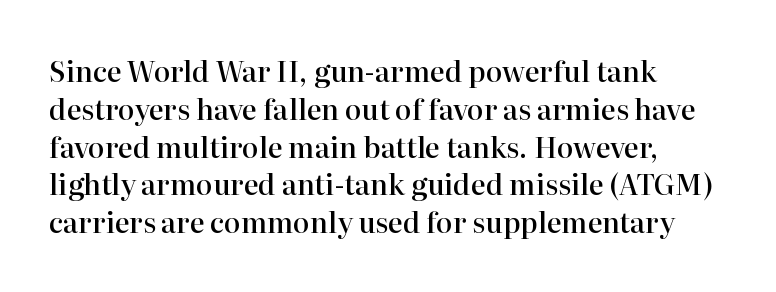
The image shows 28 px semibold serif type, upright; set left-aligned, normal line spacing (1.35x), normal letter spacing, not underlined; high stroke contrast and a medium x-height.
